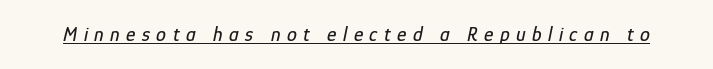
Q: Is the text italic (slanted)? A: Yes, it leans right by about 12 degrees.
Q: Is the text underlined? A: Yes.
Q: Is the spacing between letters normal or unusually wide? A: Unusually wide.
